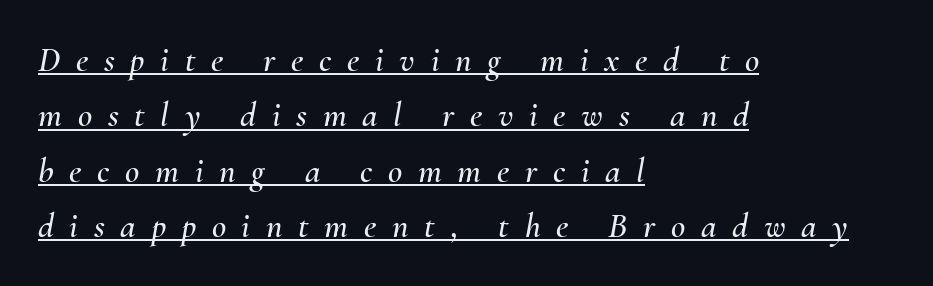
How are the letters spaced? Widely, with obvious added tracking. Left-aligned paragraph, ragged on the right. Is this a fixed-width face? No — the glyphs have proportional, varying widths. The rendering uses the underline text-decoration.
